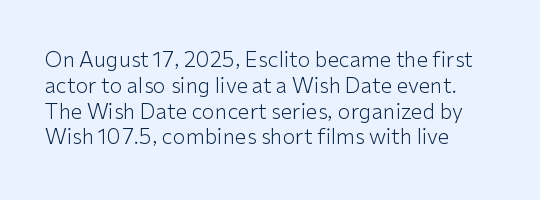
{"italic": "no", "bold": "no", "underline": "no", "align": "left", "line_spacing_ratio": 1.23, "letter_spacing": "normal", "letter_spacing_em": 0.0, "glyph_px": 21}
